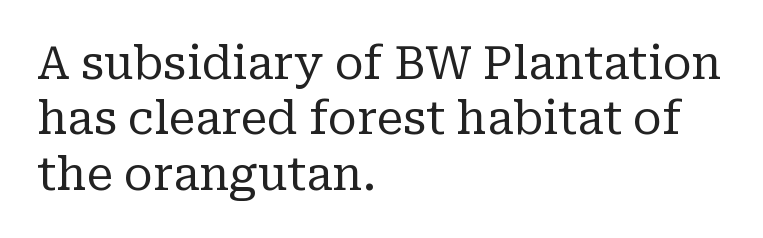
{"serif": "yes", "italic": "no", "bold": "no", "weight": "regular", "width": "normal", "stroke_contrast": "low", "x_height": "medium", "monospaced": "no", "underline": "no", "align": "left", "line_spacing_ratio": 1.23, "letter_spacing": "normal", "letter_spacing_em": 0.0, "glyph_px": 45}
